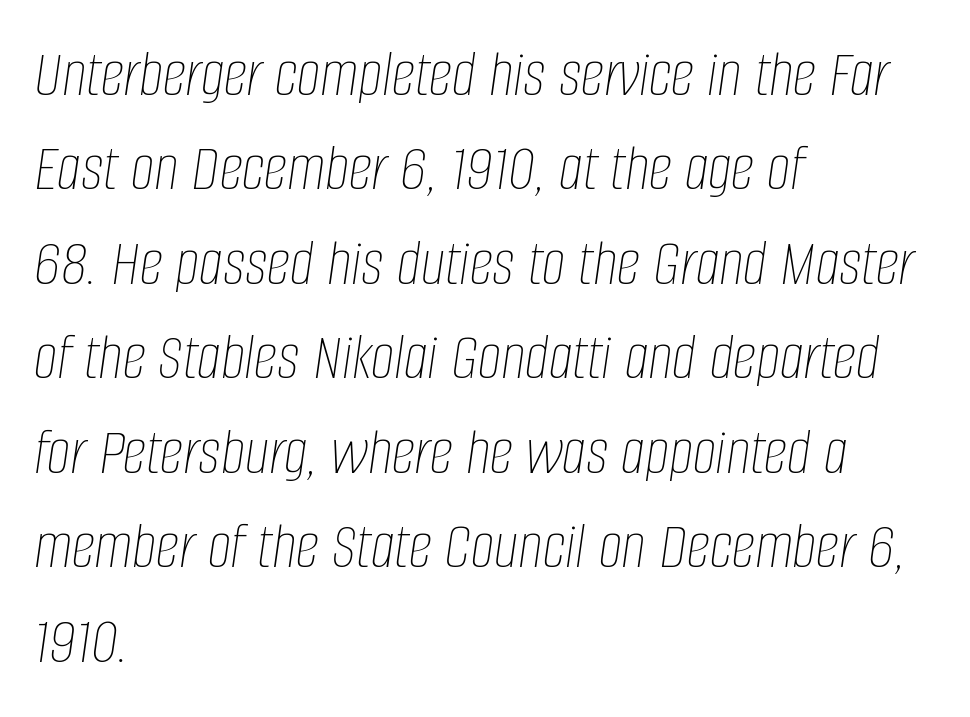
{"italic": "yes", "lean": "right", "slant_degrees": 8, "bold": "no", "weight": "thin", "width": "condensed", "stroke_contrast": "low", "x_height": "large", "monospaced": "no", "underline": "no", "align": "left", "line_spacing": "normal", "line_spacing_ratio": 1.41, "letter_spacing": "normal", "letter_spacing_em": 0.0, "glyph_px": 67}
